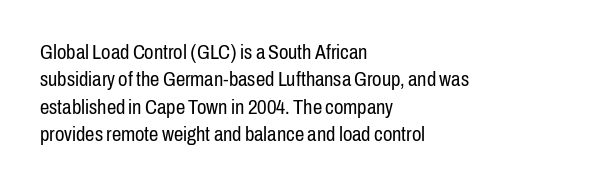
{"italic": "no", "bold": "no", "underline": "no", "align": "left", "line_spacing": "normal", "line_spacing_ratio": 1.3, "letter_spacing": "normal", "letter_spacing_em": 0.0, "glyph_px": 21}
